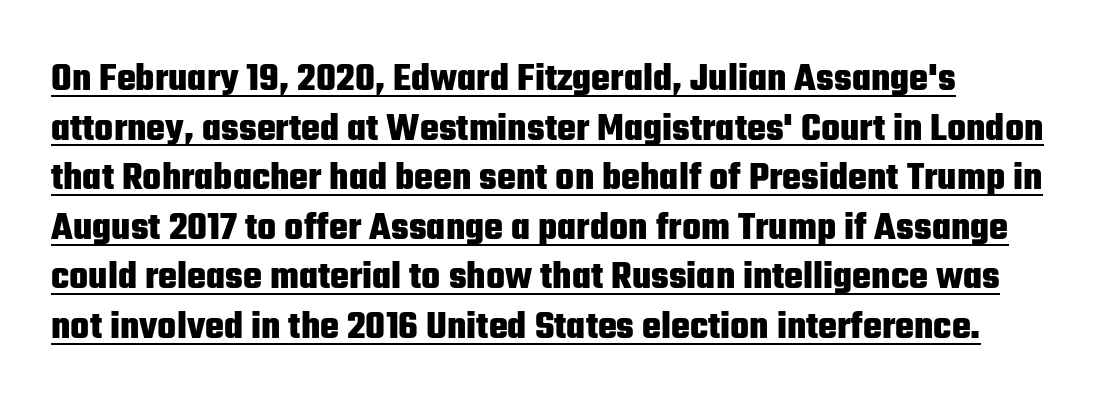
The type sits square on the baseline with zero lean. Each letter keeps its own natural width here, so spacing adapts to shape. Compared with an ordinary text face, these strokes are far heavier — a full bold. Descenders here cross a horizontal rule under the line.
